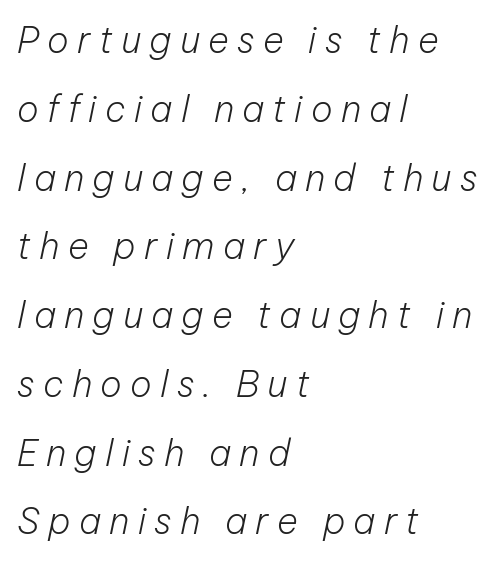
{"italic": "yes", "lean": "right", "slant_degrees": 12, "bold": "no", "weight": "light", "width": "normal", "stroke_contrast": "low", "x_height": "medium", "monospaced": "no", "underline": "no", "align": "left", "line_spacing": "loose", "line_spacing_ratio": 1.91, "letter_spacing": "wide", "letter_spacing_em": 0.23, "glyph_px": 36}
